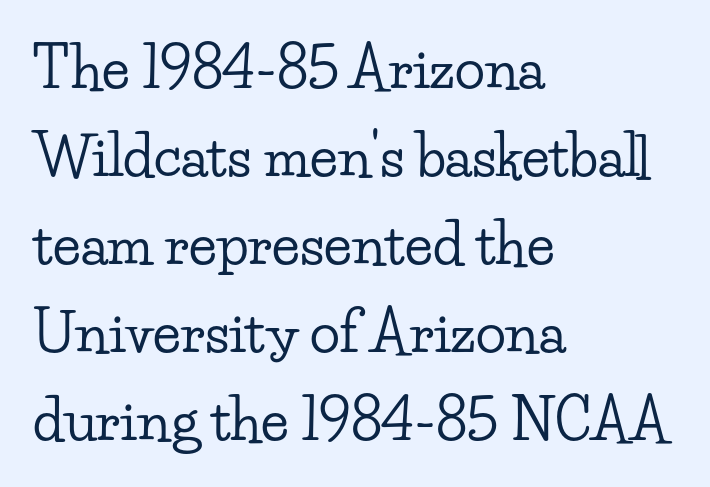
{"serif": "yes", "italic": "no", "width": "wide", "stroke_contrast": "low", "x_height": "small", "monospaced": "no", "underline": "no", "align": "left", "line_spacing": "normal", "line_spacing_ratio": 1.57, "letter_spacing": "normal", "letter_spacing_em": 0.0, "glyph_px": 56}
